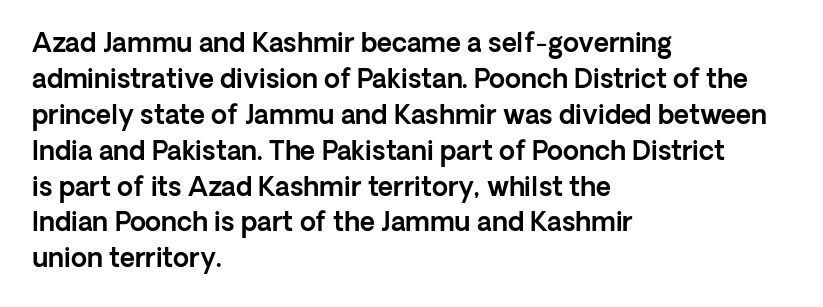
{"italic": "no", "underline": "no", "align": "left", "line_spacing": "normal", "line_spacing_ratio": 1.38, "letter_spacing": "normal", "letter_spacing_em": 0.0, "glyph_px": 26}
